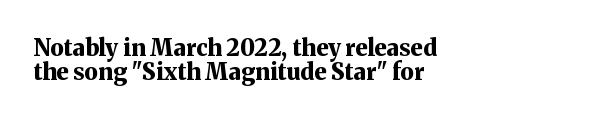
Q: Is the text bold? A: Yes.
Q: Is the text italic (slanted)? A: No, it is upright.
Q: Is the text underlined? A: No.
Q: How is the paragraph aligned? A: Left-aligned.
Q: Is the spacing between letters normal or unusually wide? A: Normal.
Q: Is the spacing between lines tight, normal or loose? A: Tight.
